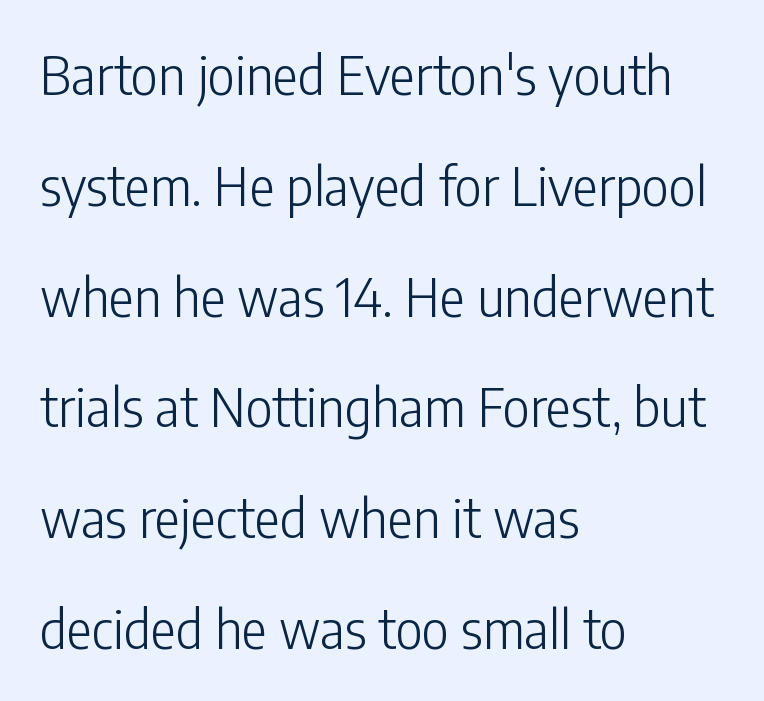
{"serif": "no", "italic": "no", "bold": "no", "weight": "light", "width": "condensed", "stroke_contrast": "low", "x_height": "medium", "monospaced": "no", "underline": "no", "align": "left", "line_spacing": "loose", "line_spacing_ratio": 2.09, "letter_spacing": "normal", "letter_spacing_em": 0.0, "glyph_px": 53}
